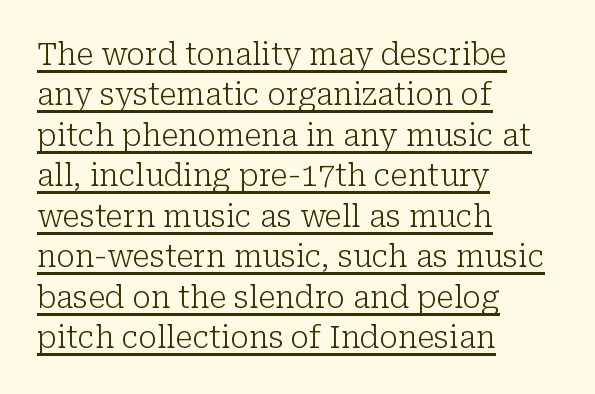
{"serif": "yes", "italic": "no", "bold": "no", "weight": "light", "width": "normal", "stroke_contrast": "low", "x_height": "medium", "monospaced": "no", "underline": "yes", "align": "left", "line_spacing": "normal", "line_spacing_ratio": 1.35, "letter_spacing": "normal", "letter_spacing_em": 0.0, "glyph_px": 30}
